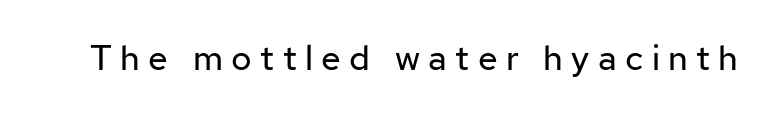
The image shows 35 px regular-weight sans-serif type, upright; set unusually wide letter spacing (+0.24 em), not underlined; low stroke contrast and a medium x-height.
